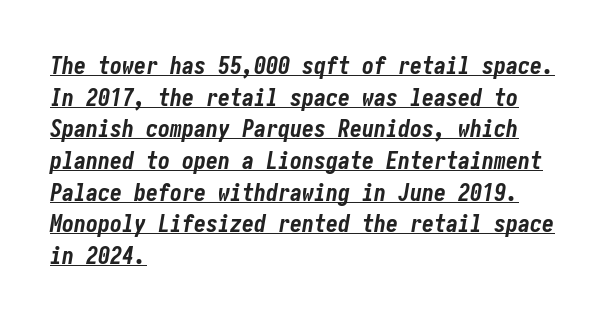
Underline: present. Strong, thick strokes mark this as bold type. When letters slant like this, we call the style italic. No extra tracking has been applied to these lines. Leftover space on each line is placed entirely after the last word. A typesetter would call this leading conventional body-copy spacing.
